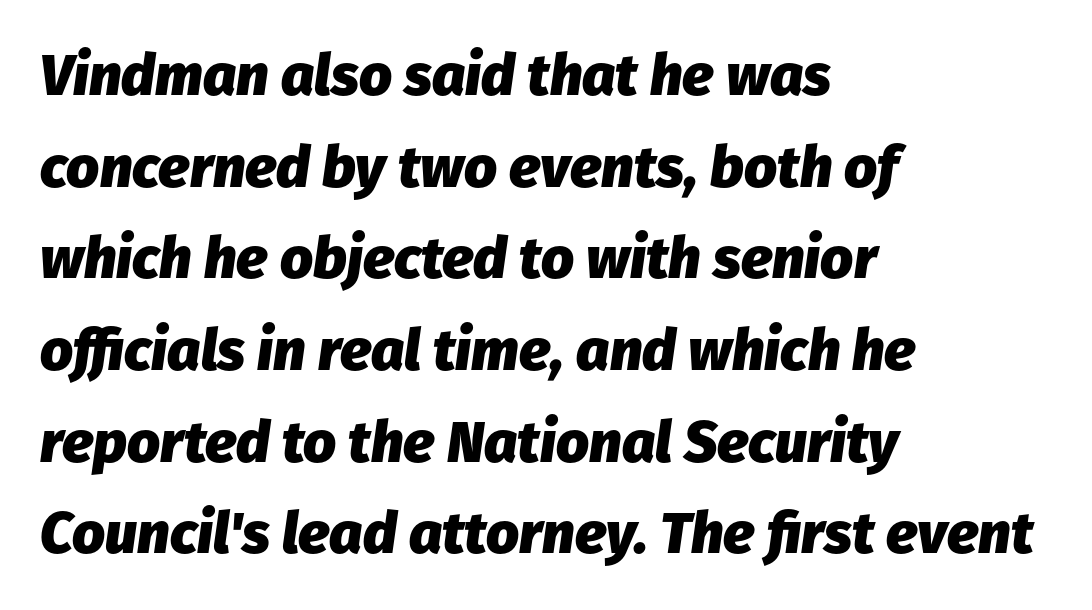
{"italic": "yes", "lean": "right", "slant_degrees": 8, "bold": "yes", "weight": "heavy", "width": "normal", "stroke_contrast": "low", "x_height": "medium", "monospaced": "no", "underline": "no", "align": "left", "line_spacing": "normal", "line_spacing_ratio": 1.58, "letter_spacing": "normal", "letter_spacing_em": 0.0, "glyph_px": 58}
